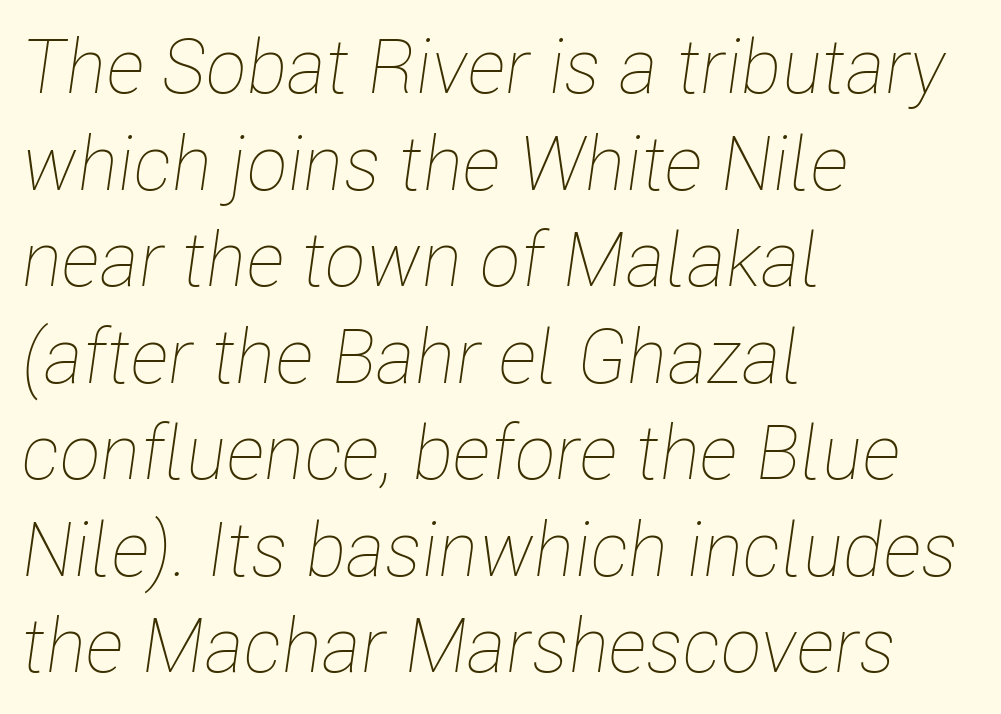
Does the lettering tilt? It does — this is italic. Rule under the text: the space is simply empty. This is not heavy type; no bold has been used. If you drew a ruler down the left edge, every line would touch it.
